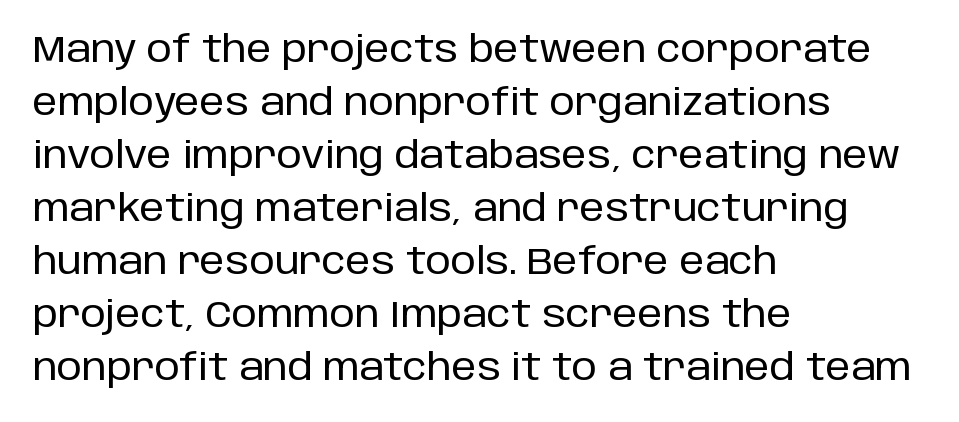
Q: Is the text italic (slanted)? A: No, it is upright.
Q: Is the typeface a serif or a sans-serif typeface? A: Sans-serif.
Q: Is the text underlined? A: No.
Q: How is the paragraph aligned? A: Left-aligned.
Q: Is the spacing between letters normal or unusually wide? A: Normal.
Q: Is the spacing between lines tight, normal or loose? A: Normal.
Q: Width (condensed, normal, or wide)? A: Normal.
Q: Stroke contrast? A: Low.
Q: x-height? A: Large.
Q: Monospaced? A: No.
